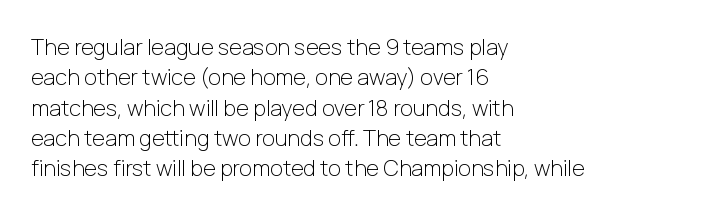
A quiet, ordinary-to-light weight characterises the typeface. The text block is weighted toward the left margin, trailing off unevenly rightward. This rendering leaves character spacing at its baseline value. Characters remain perfectly vertical along every line. The strip under each line holds only bare page.
